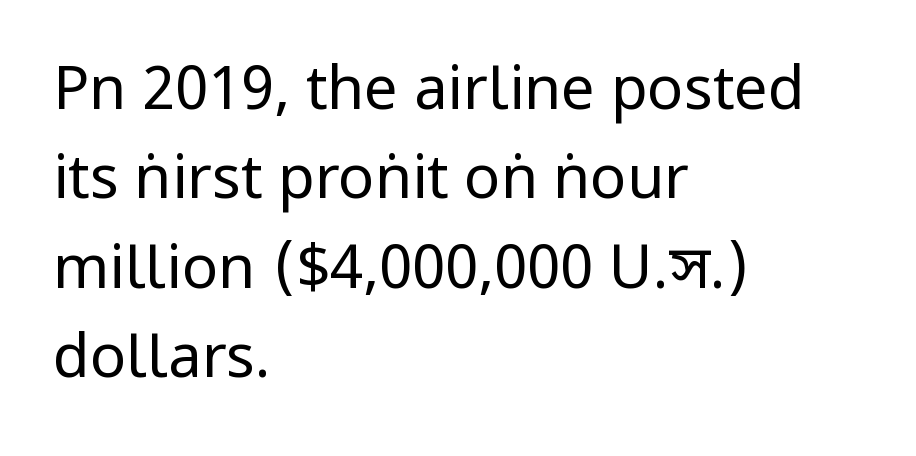
The image shows 60 px regular-weight, condensed sans-serif type, upright; set left-aligned, normal line spacing (1.49x), normal letter spacing, not underlined; low stroke contrast and a large x-height.
